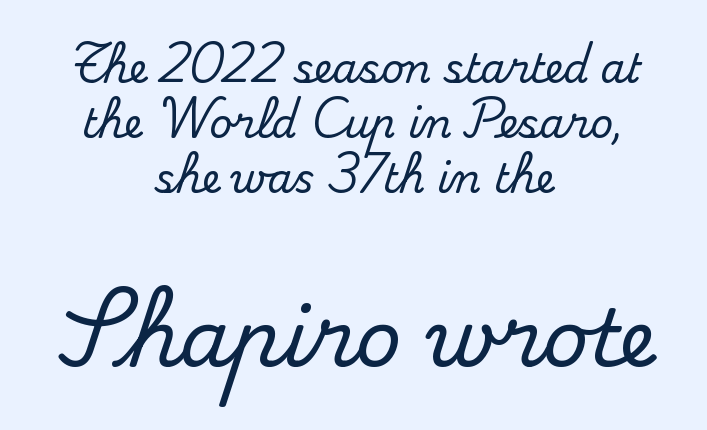
Q: Is the text italic (slanted)? A: Yes.
Q: Is the text underlined? A: No.
Q: How is the paragraph aligned? A: Centered.
Q: Is the spacing between letters normal or unusually wide? A: Normal.
Q: Is the spacing between lines tight, normal or loose? A: Normal.
Q: Which block of text is set in a larger size, the first (top) or the second (bottom)? A: The second (bottom) one.
Q: Width (condensed, normal, or wide)? A: Normal.
Q: Stroke contrast? A: Medium.
Q: x-height? A: Small.
Q: Monospaced? A: No.
